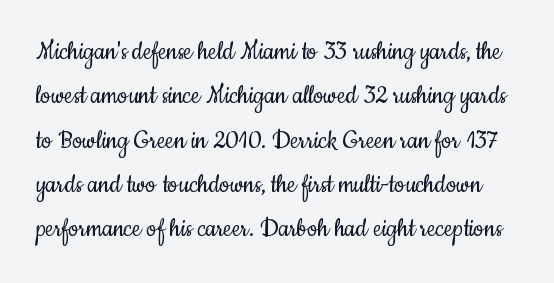
The image shows 29 px regular-weight, condensed sans-serif type; set normal line spacing (1.53x), normal letter spacing, not underlined; low stroke contrast and a small x-height.
